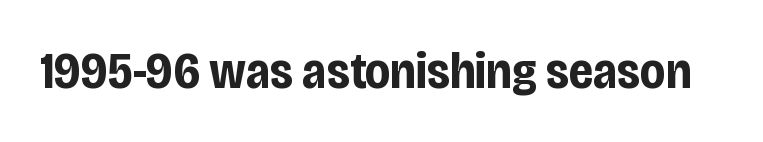
Strong, thick strokes mark this as bold type. This sample has the flowing, uneven cadence of proportional lettering. Check the space under the baseline: it is left empty. Every stem runs plumb, perpendicular to the baseline.
